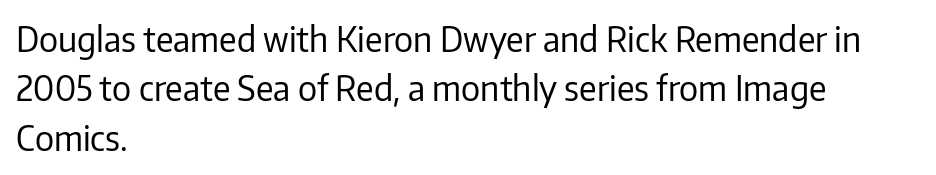
The image shows 34 px regular-weight sans-serif type, upright; set left-aligned, normal line spacing (1.45x), normal letter spacing, not underlined; low stroke contrast and a medium x-height.
